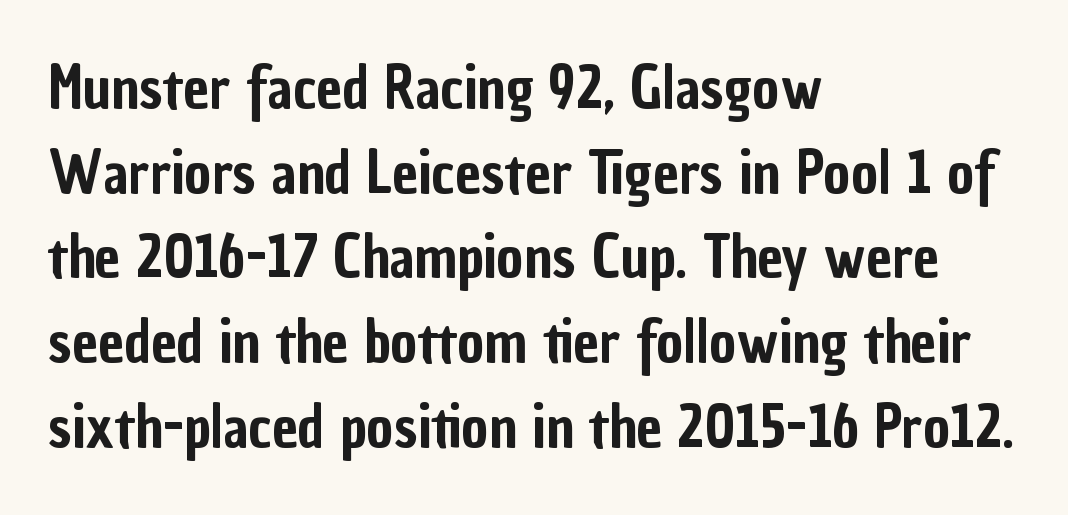
The image shows 58 px condensed sans-serif type, upright; set left-aligned, normal line spacing (1.46x), normal letter spacing, not underlined; low stroke contrast and a medium x-height.
